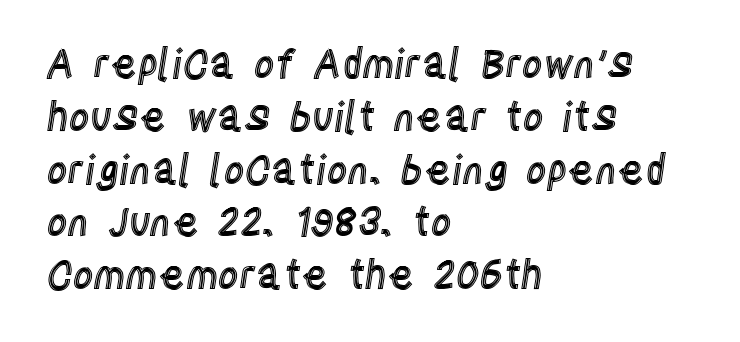
The image shows 40 px condensed type; set left-aligned, normal line spacing (1.32x), normal letter spacing, not underlined; a large x-height.
